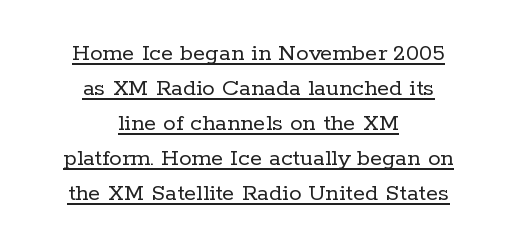
The image shows 25 px text type, upright; set centered, normal line spacing (1.4x), normal letter spacing, underlined.
